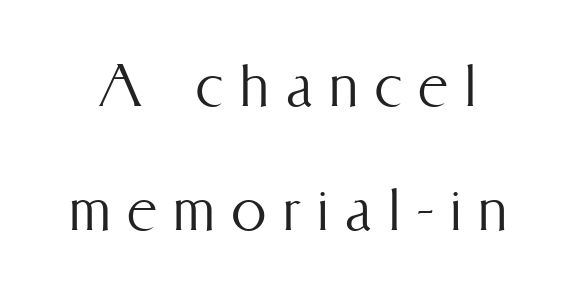
Do the characters align in a grid? No, the font is proportional. Does the lettering tilt? It doesn't — this is upright. Nothing heavy about these letters — not bold at all. In terms of letterspacing, this is a distinctly airy, spread setting. Underlining? Definitely not there.
